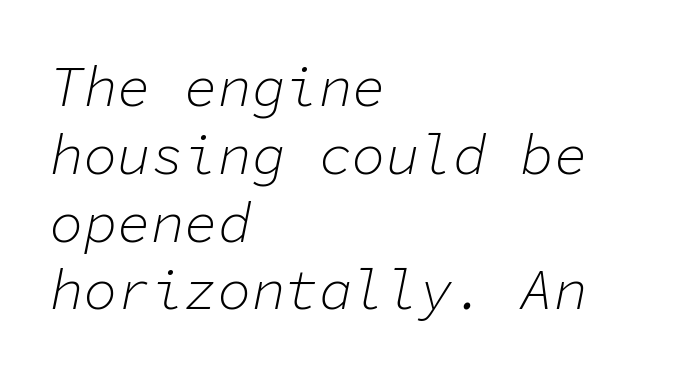
Q: Is the text bold? A: No.
Q: Is the text italic (slanted)? A: Yes, it leans right by about 11 degrees.
Q: Is the text underlined? A: No.
Q: How is the paragraph aligned? A: Left-aligned.
Q: Is the spacing between letters normal or unusually wide? A: Normal.
Q: Width (condensed, normal, or wide)? A: Normal.
Q: Stroke contrast? A: Low.
Q: x-height? A: Medium.
Q: Monospaced? A: Yes.
